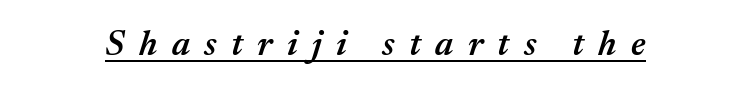
Q: Is the text bold? A: Semi-bold.
Q: Is the text italic (slanted)? A: Yes, it leans right by about 17 degrees.
Q: Is the text underlined? A: Yes.
Q: Is the spacing between letters normal or unusually wide? A: Unusually wide.
Q: Width (condensed, normal, or wide)? A: Normal.
Q: Stroke contrast? A: Medium.
Q: x-height? A: Medium.
Q: Monospaced? A: No.
